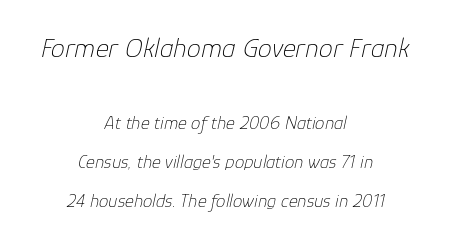
{"italic": "yes", "lean": "right", "slant_degrees": 12, "bold": "no", "weight": "thin", "width": "normal", "stroke_contrast": "low", "x_height": "medium", "monospaced": "no", "underline": "no", "align": "center", "line_spacing": "loose", "line_spacing_ratio": 2.06, "letter_spacing": "normal", "letter_spacing_em": 0.0, "larger_block": "first", "size_ratio": 1.47, "glyph_px": 28}
